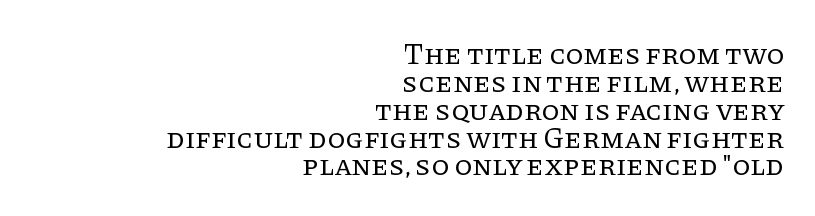
Little horizontal feet cap the strokes, marking this as serif type. Default kerning and tracking; the words read as compact shapes. Proportional: the letters do not fall into vertical columns. Quick note: interline space is minimal.
